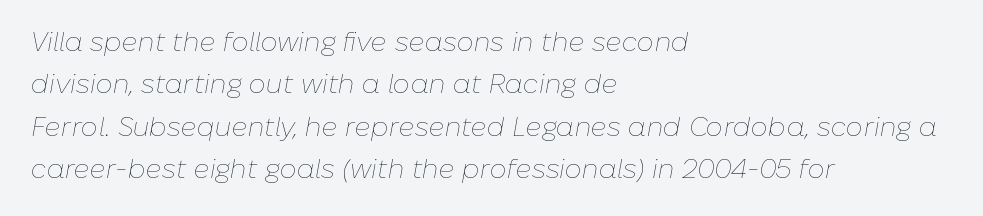
A light-to-regular cut is what we see here. All the whitespace from short lines collects on the right. How would I describe the line gaps? Plain and ordinary. In terms of posture, this sample is oblique. The letters sit at their default tracking, neither squeezed nor spread. Any mark beneath the type? The region is blank.
